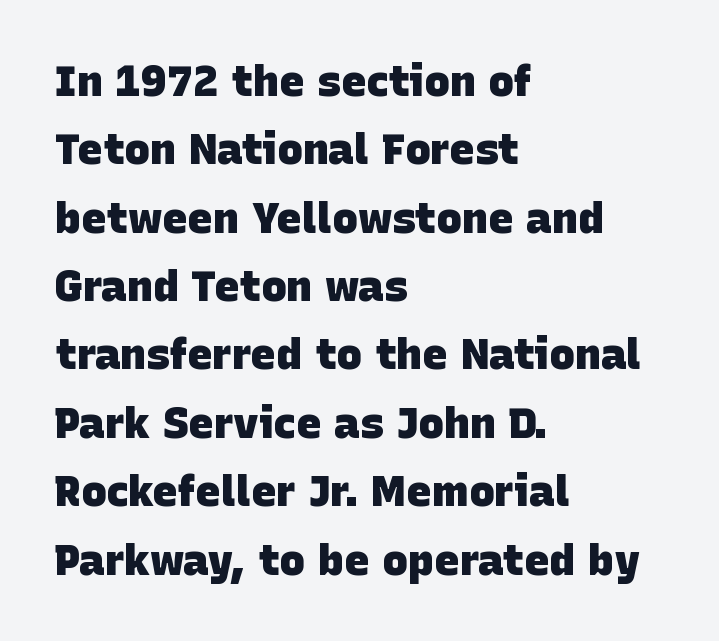
Q: Is the text bold? A: Yes.
Q: Is the typeface a serif or a sans-serif typeface? A: Sans-serif.
Q: Is the text underlined? A: No.
Q: How is the paragraph aligned? A: Left-aligned.
Q: Is the spacing between letters normal or unusually wide? A: Normal.
Q: Is the spacing between lines tight, normal or loose? A: Normal.
Q: Width (condensed, normal, or wide)? A: Normal.
Q: Stroke contrast? A: Low.
Q: x-height? A: Large.
Q: Monospaced? A: No.
